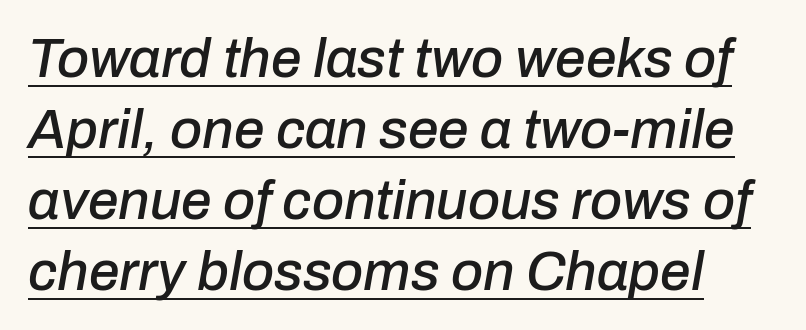
The image shows 55 px text type, italic (leaning right); set normal line spacing (1.29x), normal letter spacing, underlined; low stroke contrast and a medium x-height.
